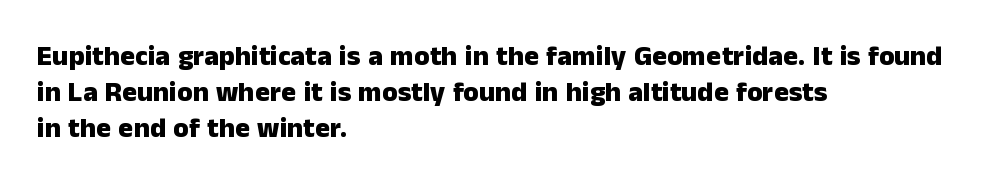
Layout note: lines flush left. Every stem runs plumb, perpendicular to the baseline. The passage shown is typeset with a sans-serif family. Each letter keeps its own natural width here, so spacing adapts to shape.
